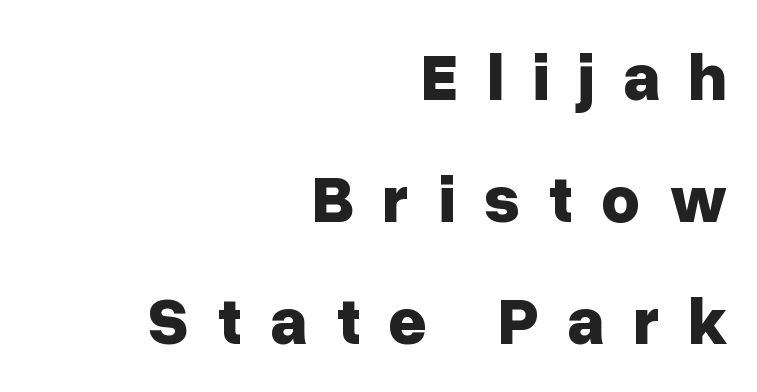
Q: Is the text bold? A: Yes.
Q: Is the text italic (slanted)? A: No, it is upright.
Q: Is the typeface a serif or a sans-serif typeface? A: Sans-serif.
Q: Is the text underlined? A: No.
Q: How is the paragraph aligned? A: Right-aligned.
Q: Is the spacing between letters normal or unusually wide? A: Unusually wide.
Q: Width (condensed, normal, or wide)? A: Normal.
Q: Stroke contrast? A: Low.
Q: x-height? A: Medium.
Q: Monospaced? A: No.
